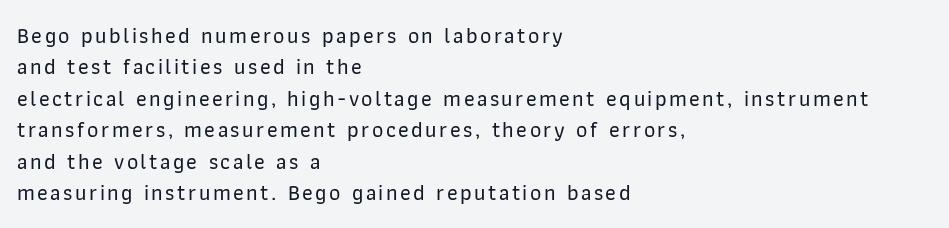
{"italic": "no", "underline": "no", "align": "left", "line_spacing": "normal", "line_spacing_ratio": 1.43, "glyph_px": 22}
